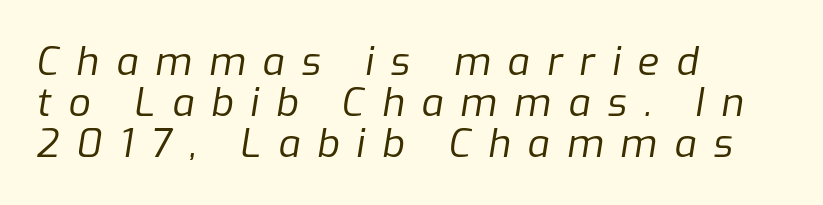
The gap between lines stays unmarked. Is the block centered? No — it sits flush against the left margin. Compared with typical paragraphs, the rows here are closer together. The line texture is sparse and dotted thanks to wide tracking. This is not heavy type; no bold has been used. The letters advance in unequal steps, a hallmark of proportional type.
